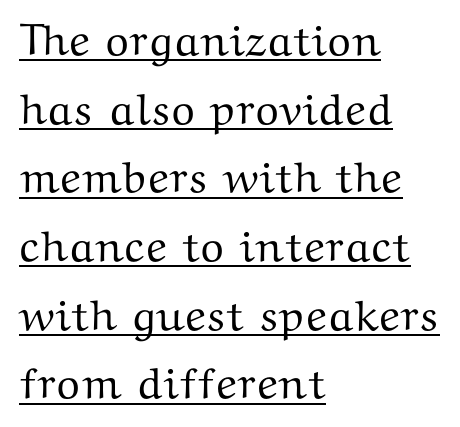
Regarding leading, the lines here are spaced in the standard way. The designer went with a serif here, giving each stem small feet. Character widths vary here, with narrow letters taking less room than wide ones. Decoration check: the copy is underlined.
